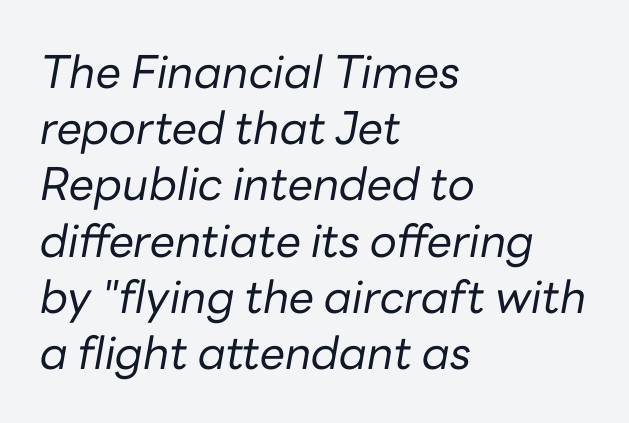
This is oblique type, the kind used for emphasis or titles. Glance below the letters and you will spot only blank space. Leading: standard. Is the stroke heavy? The answer is a plain regular-or-lighter. This sample uses plain, unmodified letter spacing.
